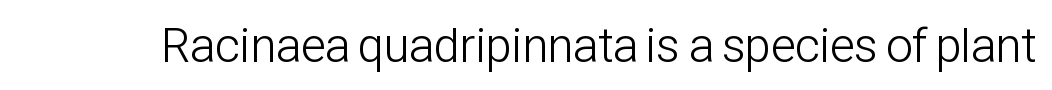
Posture: upright roman. Glance below the letters and you will spot only blank space. Counters stay open thanks to moderate or lighter strokes. Short note: letters normally spaced. The face used here is proportionally spaced, like ordinary book or web type. Does the type have serifs? No, each stem ends abruptly.
